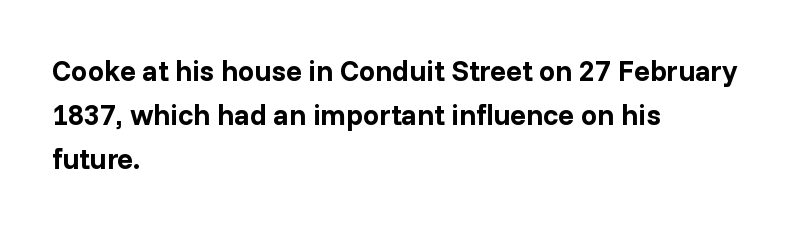
{"serif": "no", "italic": "no", "bold": "yes", "weight": "bold", "width": "normal", "stroke_contrast": "low", "x_height": "medium", "monospaced": "no", "underline": "no", "align": "left", "line_spacing": "normal", "line_spacing_ratio": 1.51, "letter_spacing": "normal", "letter_spacing_em": 0.0, "glyph_px": 29}
